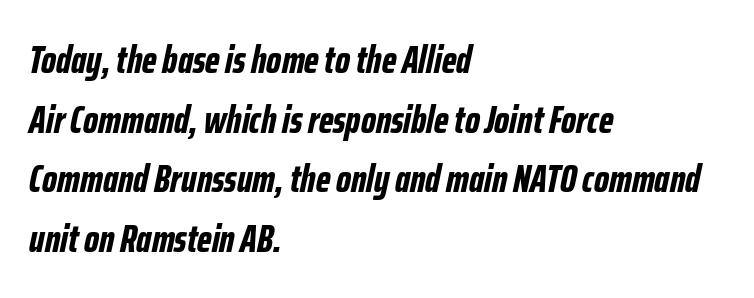
{"italic": "yes", "lean": "right", "slant_degrees": 12, "bold": "yes", "weight": "bold", "width": "condensed", "stroke_contrast": "low", "x_height": "medium", "monospaced": "no", "underline": "no", "align": "left", "line_spacing": "normal", "line_spacing_ratio": 1.57, "letter_spacing": "normal", "letter_spacing_em": 0.0, "glyph_px": 38}
